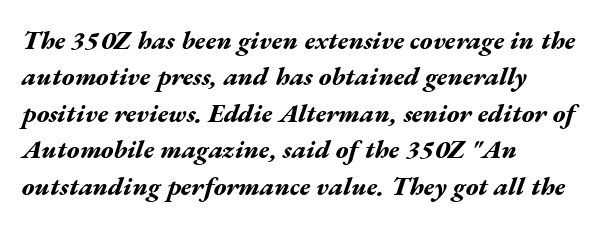
The specimen omits any rule beneath the text block's lines. Chunky letters — that's bold for sure. A student would call this left alignment; a typographer would say flush left, rag right. Regarding leading, the lines here are spaced in the standard way. You can tell it's italic because the verticals aren't actually vertical. Between one letter and the next there's only the usual sliver of space.
